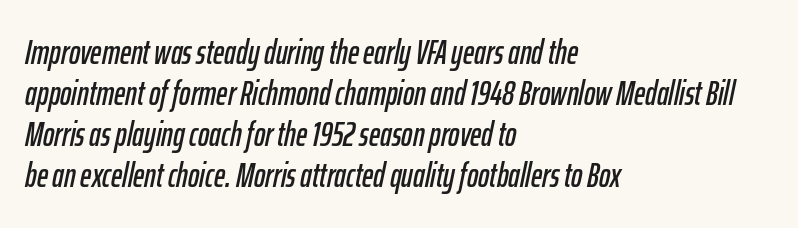
Q: Is the text italic (slanted)? A: Yes, it leans right by about 12 degrees.
Q: Is the text underlined? A: No.
Q: How is the paragraph aligned? A: Left-aligned.
Q: Is the spacing between letters normal or unusually wide? A: Normal.
Q: Width (condensed, normal, or wide)? A: Condensed.
Q: Stroke contrast? A: Low.
Q: x-height? A: Medium.
Q: Monospaced? A: No.
